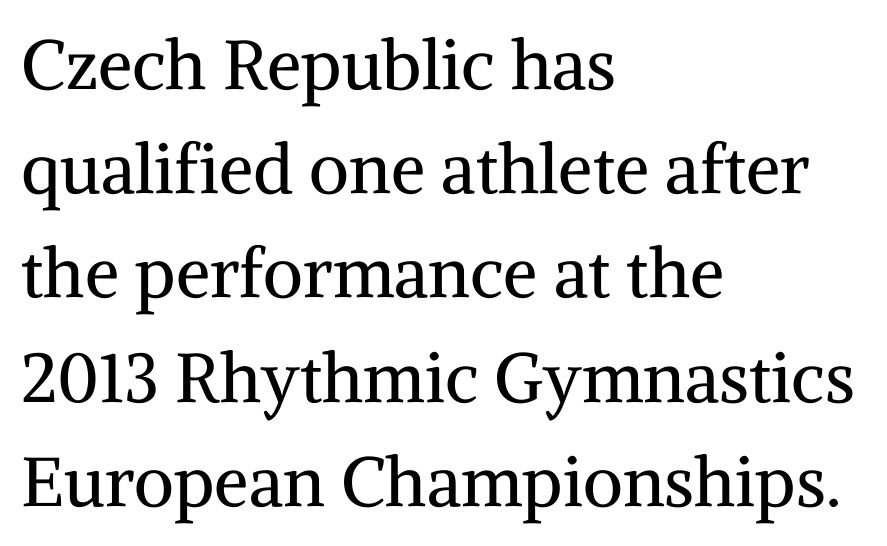
The image shows 69 px regular-weight serif type, upright; set left-aligned, normal line spacing (1.51x), normal letter spacing, not underlined; medium stroke contrast and a medium x-height.
